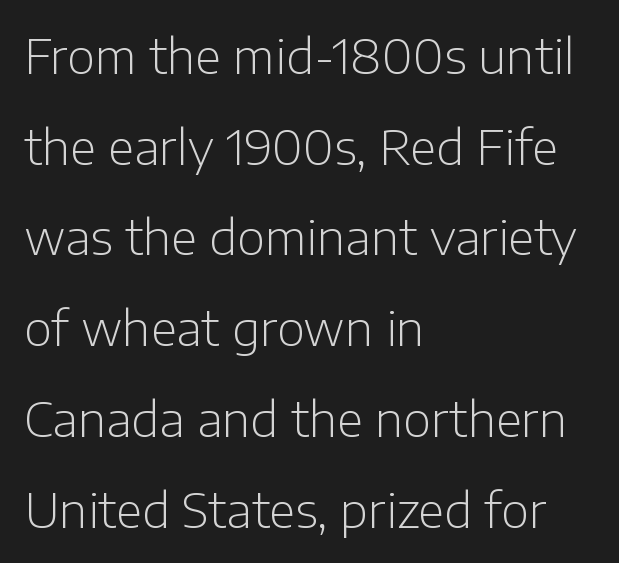
The image shows 48 px light sans-serif type, upright; set left-aligned, line spacing 1.89x, normal letter spacing, not underlined; low stroke contrast and a medium x-height.
